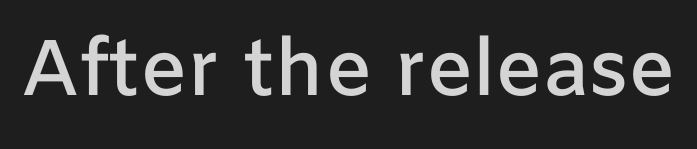
The image shows 79 px semibold sans-serif type, upright; set normal letter spacing, not underlined; low stroke contrast and a medium x-height.
